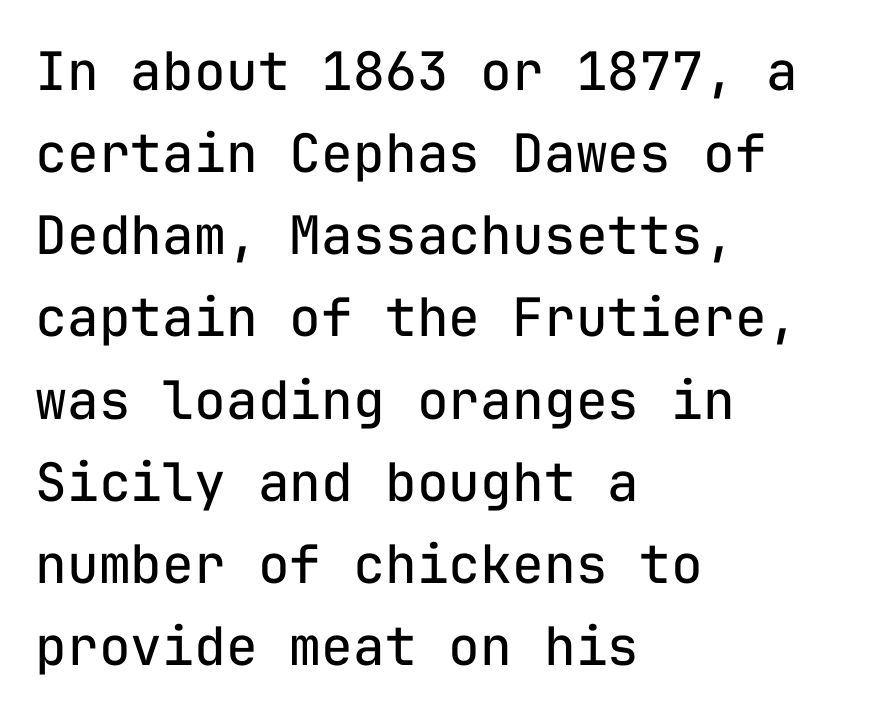
The image shows 53 px regular-weight sans-serif type, upright, monospaced; set left-aligned, normal line spacing (1.55x), normal letter spacing, not underlined; low stroke contrast and a medium x-height.
